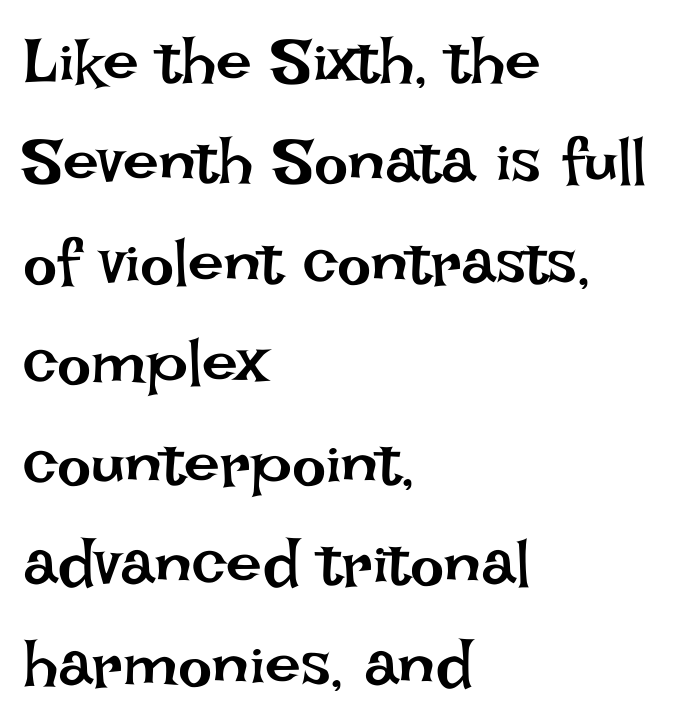
The image shows 64 px regular-weight type, upright; set left-aligned, normal line spacing (1.57x), normal letter spacing, not underlined; low stroke contrast and a large x-height.
